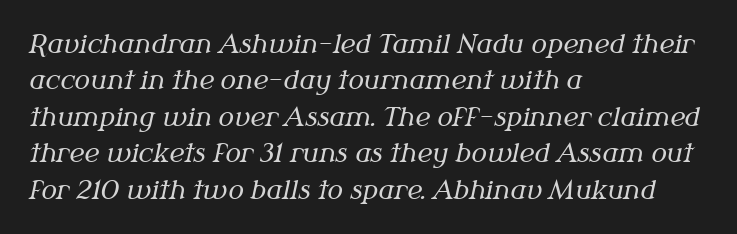
{"italic": "yes", "lean": "right", "slant_degrees": 12, "bold": "no", "underline": "no", "align": "left", "line_spacing": "normal", "line_spacing_ratio": 1.4, "letter_spacing": "normal", "letter_spacing_em": 0.0, "glyph_px": 26}
